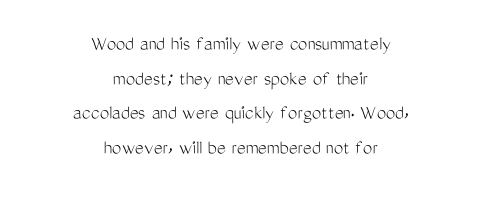
{"italic": "no", "bold": "no", "underline": "no", "align": "center", "line_spacing": "normal", "line_spacing_ratio": 1.65, "letter_spacing": "normal", "letter_spacing_em": 0.0, "glyph_px": 21}
